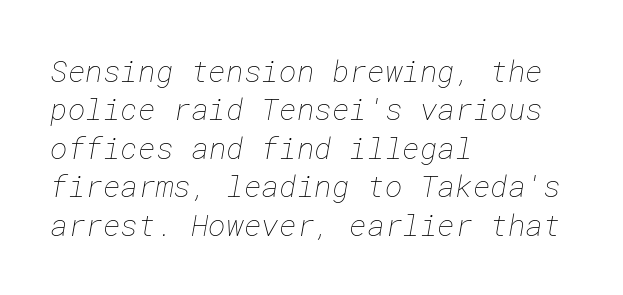
The image shows 30 px thin type; set left-aligned, normal line spacing (1.28x), normal letter spacing, not underlined; low stroke contrast and a medium x-height.
